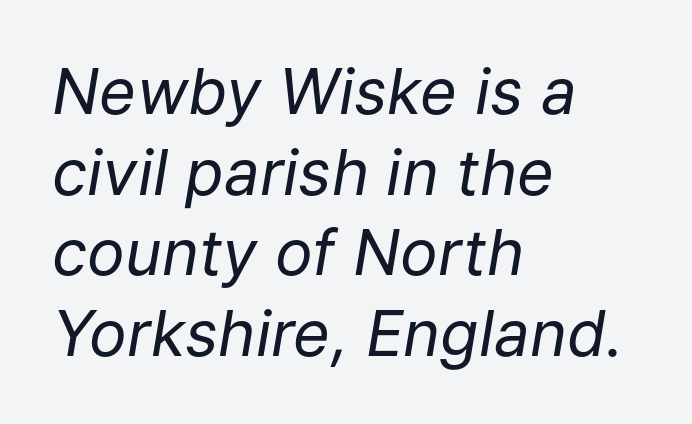
Stroke thickness stays within the range of a standard reading face or lighter. The rows are spaced the way most documents space them. This sample has the flowing, uneven cadence of proportional lettering. Yep, that's italic — everything's leaning.
